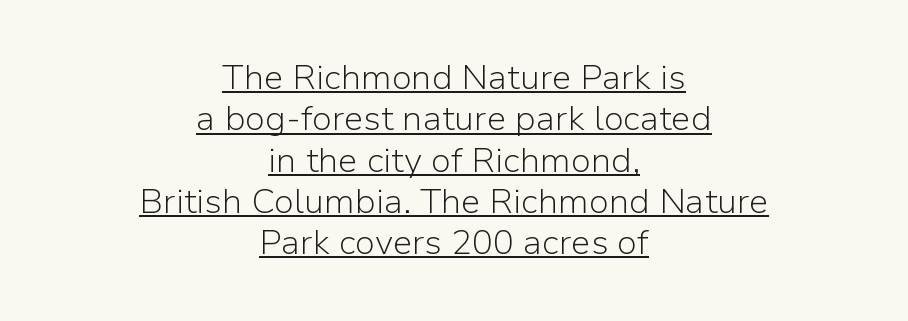
Tracking value appears to be zero — textbook default spacing. Letters have the restrained weight of plain body copy at most. The rendering uses natural spacing where letterforms have individual widths. Both edges are ragged and mirror each other, which tells us the setting is centered. Underline: present.
